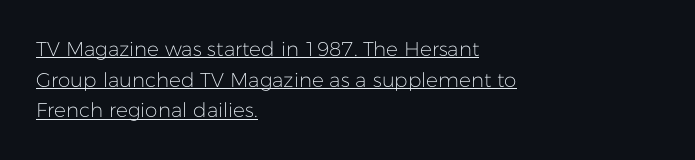
Q: Is the text bold? A: No.
Q: Is the text italic (slanted)? A: No, it is upright.
Q: Is the text underlined? A: Yes.
Q: How is the paragraph aligned? A: Left-aligned.
Q: Is the spacing between letters normal or unusually wide? A: Normal.
Q: Is the spacing between lines tight, normal or loose? A: Normal.
